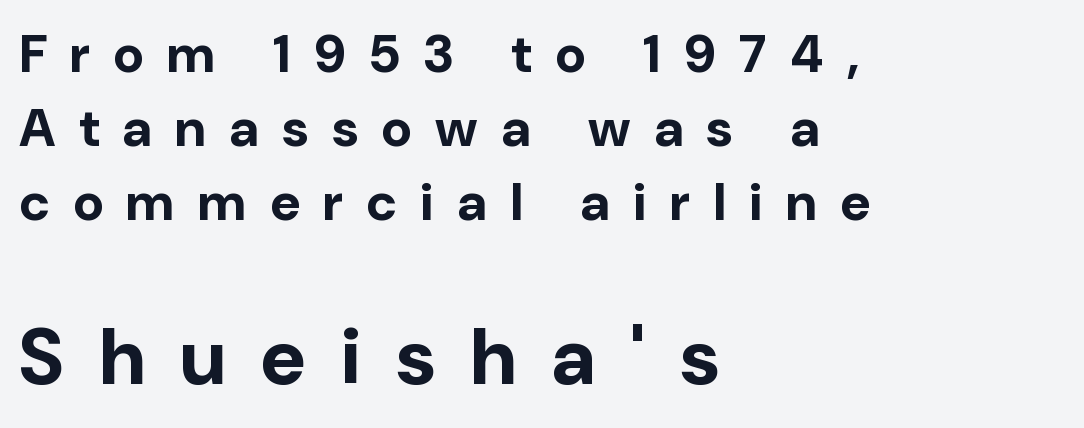
{"serif": "no", "italic": "no", "bold": "yes", "weight": "bold", "width": "normal", "stroke_contrast": "low", "x_height": "medium", "monospaced": "no", "underline": "no", "align": "left", "line_spacing": "normal", "line_spacing_ratio": 1.4, "letter_spacing": "wide", "letter_spacing_em": 0.44, "larger_block": "second", "size_ratio": 1.49, "glyph_px": 79}
